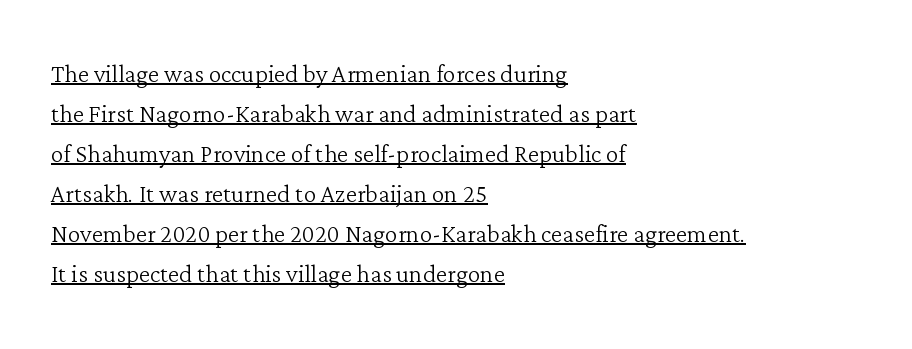
Q: Is the text bold? A: No.
Q: Is the text italic (slanted)? A: No, it is upright.
Q: Is the typeface a serif or a sans-serif typeface? A: Serif.
Q: Is the text underlined? A: Yes.
Q: How is the paragraph aligned? A: Left-aligned.
Q: Is the spacing between letters normal or unusually wide? A: Normal.
Q: Is the spacing between lines tight, normal or loose? A: Normal.
Q: Width (condensed, normal, or wide)? A: Normal.
Q: Stroke contrast? A: Low.
Q: x-height? A: Medium.
Q: Monospaced? A: No.
